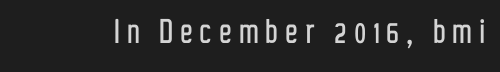
The image shows 39 px condensed sans-serif type, upright; set unusually wide letter spacing (+0.21 em), not underlined; low stroke contrast and a medium x-height.
